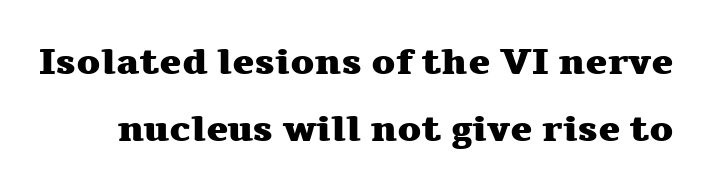
Quick note: not italic, upright. Set as a true bold cut, around the 700 mark. Is this a sans? No — the strokes have serifs. The letters advance in unequal steps, a hallmark of proportional type. Lines of text with bare space underneath.
